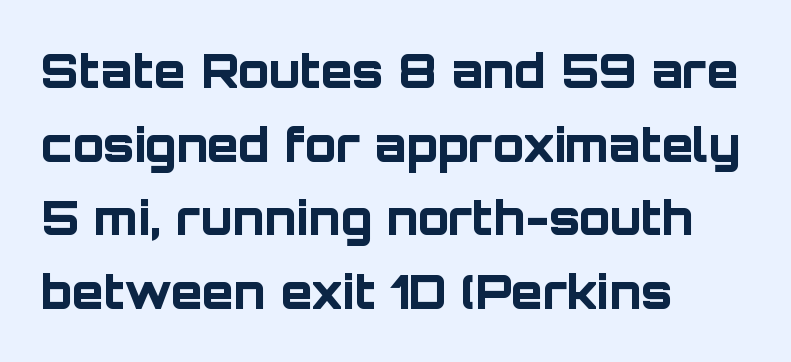
Q: Is the text bold? A: Yes.
Q: Is the text italic (slanted)? A: No, it is upright.
Q: Is the typeface a serif or a sans-serif typeface? A: Sans-serif.
Q: Is the text underlined? A: No.
Q: How is the paragraph aligned? A: Left-aligned.
Q: Is the spacing between letters normal or unusually wide? A: Normal.
Q: Is the spacing between lines tight, normal or loose? A: Normal.
Q: Width (condensed, normal, or wide)? A: Normal.
Q: Stroke contrast? A: Low.
Q: x-height? A: Large.
Q: Monospaced? A: No.
